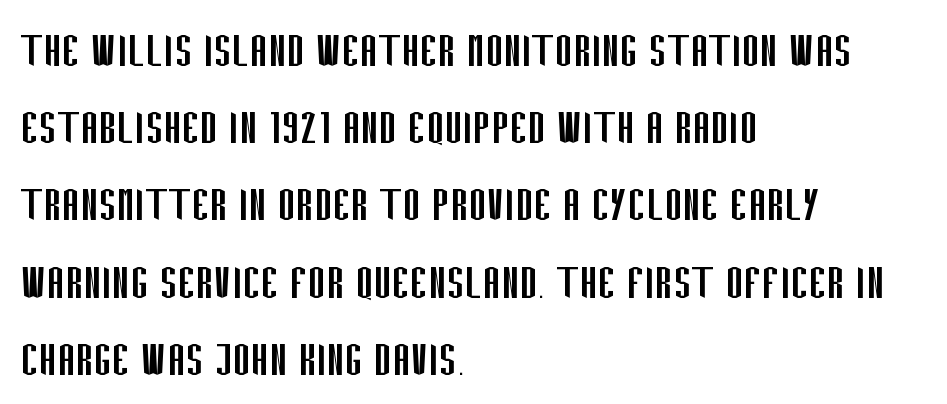
The image shows 54 px regular-weight, condensed sans-serif type, upright; set left-aligned, normal line spacing (1.43x), normal letter spacing, not underlined; low stroke contrast and a large x-height.
